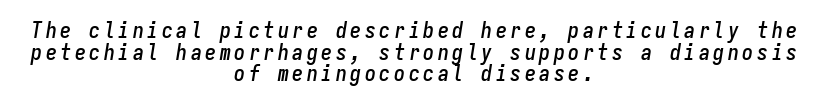
The image shows 22 px text type, italic (leaning right); set centered, tight line spacing (0.98x), not underlined.
